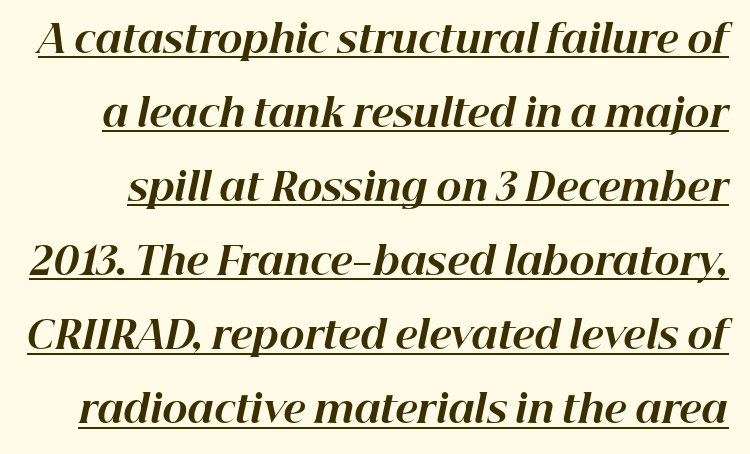
Q: Is the text bold? A: Yes.
Q: Is the text italic (slanted)? A: Yes, it leans right by about 12 degrees.
Q: Is the text underlined? A: Yes.
Q: Is the spacing between letters normal or unusually wide? A: Normal.
Q: Is the spacing between lines tight, normal or loose? A: Loose.
Q: Width (condensed, normal, or wide)? A: Normal.
Q: Stroke contrast? A: High.
Q: x-height? A: Medium.
Q: Monospaced? A: No.
